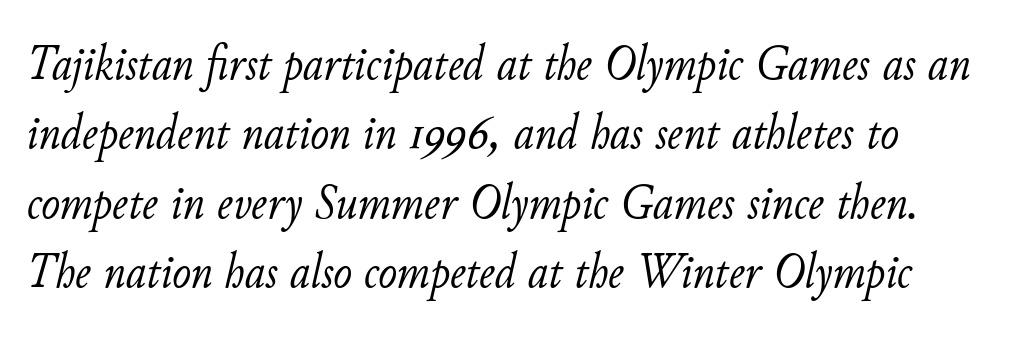
The image shows 50 px light type, italic (leaning right); set normal line spacing (1.39x), normal letter spacing, not underlined; low stroke contrast and a small x-height.
